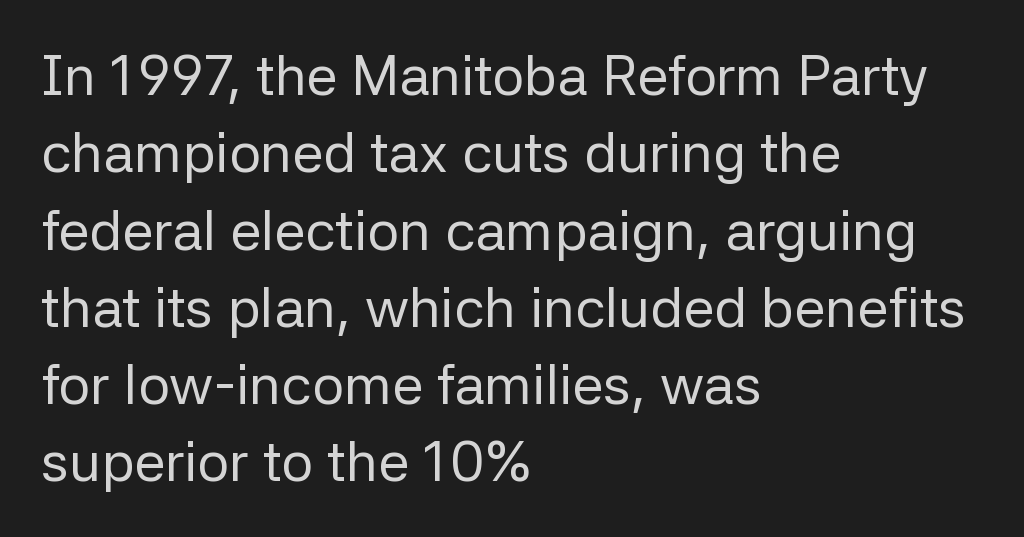
{"serif": "no", "italic": "no", "bold": "no", "weight": "regular", "width": "normal", "stroke_contrast": "low", "x_height": "medium", "monospaced": "no", "underline": "no", "align": "left", "line_spacing": "normal", "line_spacing_ratio": 1.38, "letter_spacing": "normal", "letter_spacing_em": 0.0, "glyph_px": 56}
